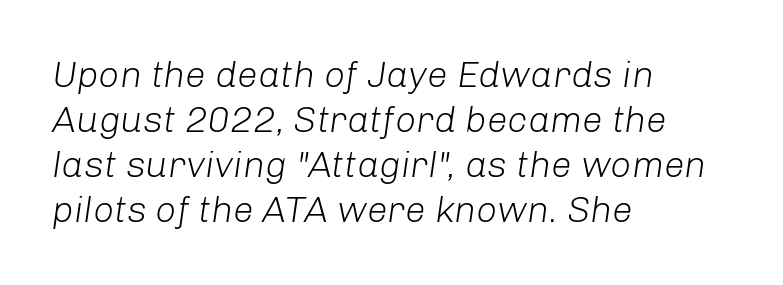
The image shows 37 px light type, italic (leaning right); set left-aligned, line spacing 1.22x, normal letter spacing, not underlined; low stroke contrast and a medium x-height.
